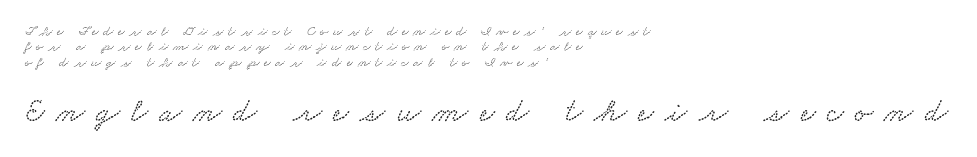
Think of a printed novel: that variable character pitch is what you see here. Check the space under the baseline: it is left empty. The face used here is rendered with a markedly widened letterfit. The face used here appears at its bigger size in the lower chunk. Leading: reduced.
